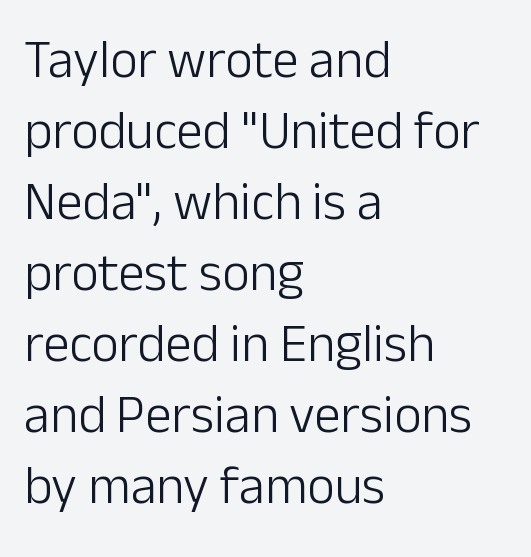
The specimen reads as upright at a glance. The area under the type is left untouched. Notice how descenders clear the ascenders below comfortably — that's standard leading. The letters carry no serifs — their stems end cleanly without finishing strokes.
